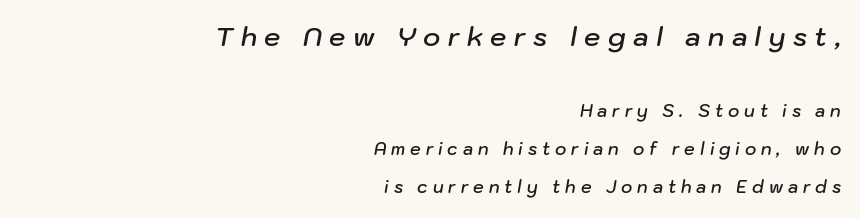
The image shows 26 px text type, italic (leaning right); set right-aligned, loose line spacing (2.26x), unusually wide letter spacing (+0.29 em), not underlined; the first (top) block is 1.53x larger.
